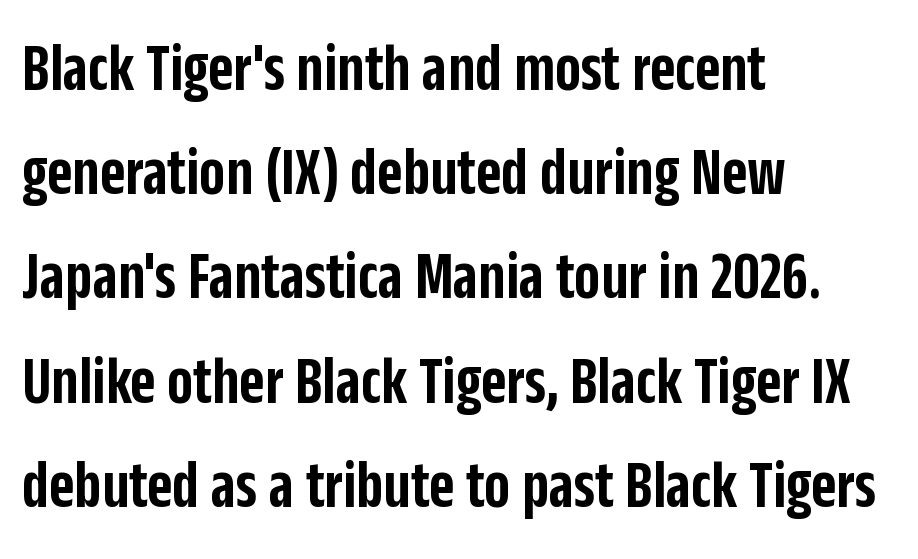
The image shows 69 px semibold, condensed sans-serif type, upright; set left-aligned, normal line spacing (1.51x), normal letter spacing, not underlined; low stroke contrast and a large x-height.
